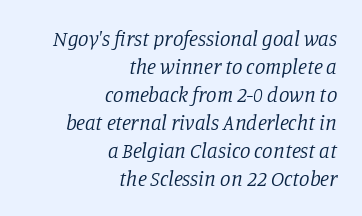
Q: Is the text bold? A: No.
Q: Is the text italic (slanted)? A: Yes, it leans right by about 11 degrees.
Q: Is the text underlined? A: No.
Q: How is the paragraph aligned? A: Right-aligned.
Q: Is the spacing between letters normal or unusually wide? A: Normal.
Q: Is the spacing between lines tight, normal or loose? A: Normal.
